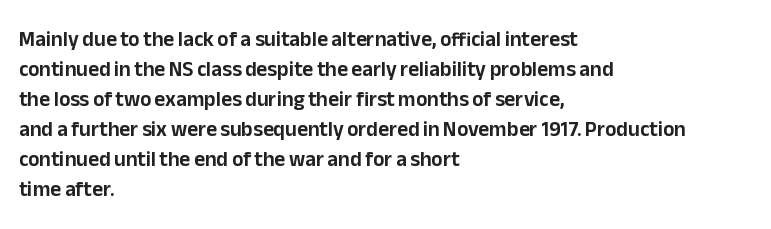
{"italic": "no", "underline": "no", "align": "left", "line_spacing": "normal", "line_spacing_ratio": 1.43, "letter_spacing": "normal", "letter_spacing_em": 0.0, "glyph_px": 21}
